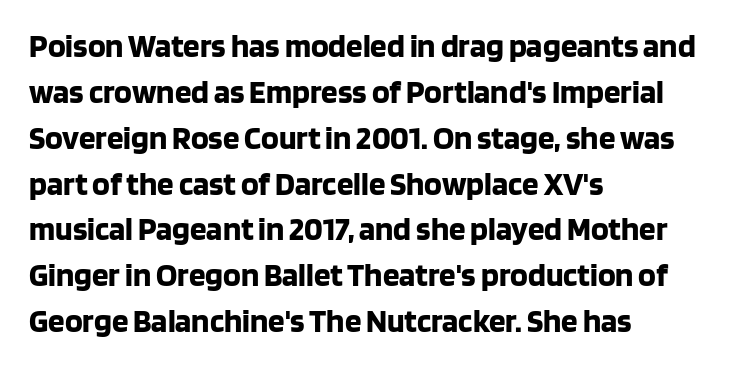
Is this a sans? Yes — the strokes have no serifs. Compared with a centered layout, this one pins lines to the left instead. The lettering holds an erect, upright posture throughout. Spacing verdict: proportional, widths tailored to each character.
